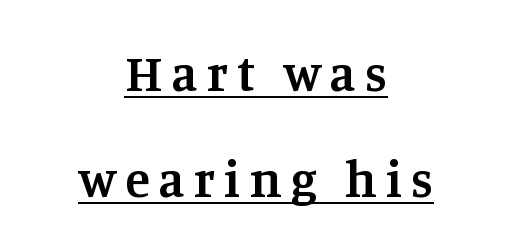
A bit beefed up — I'd call it semibold rather than bold. The face used here is proportionally spaced, like ordinary book or web type. Posture: straight, roman, zero tilt. The paragraph has two soft edges and a firm central axis. The space between consecutive lines is lavish. Descenders here cross a horizontal rule under the line.
